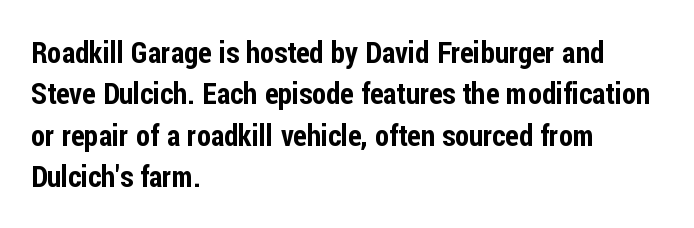
The image shows 29 px condensed sans-serif type, upright; set left-aligned, normal line spacing (1.43x), normal letter spacing, not underlined; low stroke contrast and a medium x-height.
